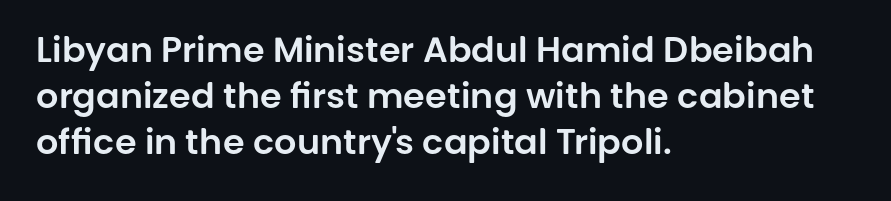
{"serif": "no", "italic": "no", "width": "normal", "stroke_contrast": "low", "x_height": "large", "monospaced": "no", "underline": "no", "align": "left", "line_spacing": "normal", "line_spacing_ratio": 1.32, "letter_spacing": "normal", "letter_spacing_em": 0.0, "glyph_px": 35}
